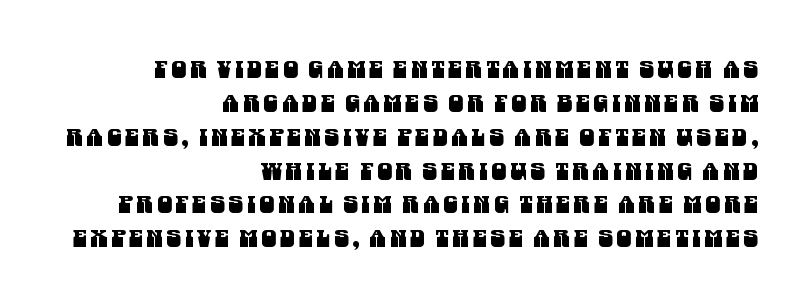
{"underline": "no", "align": "right", "line_spacing": "normal", "line_spacing_ratio": 1.41, "glyph_px": 24}
